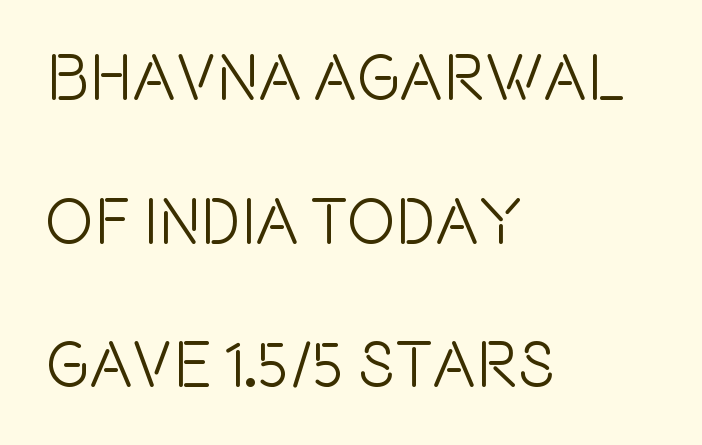
{"serif": "no", "italic": "no", "width": "condensed", "x_height": "large", "monospaced": "no", "underline": "no", "align": "left", "line_spacing": "loose", "line_spacing_ratio": 2.21, "letter_spacing": "normal", "letter_spacing_em": 0.0, "glyph_px": 65}
